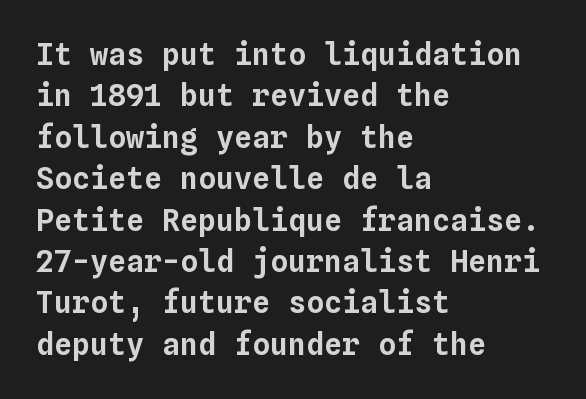
The rendering anchors every line to the left-hand side. These lines were composed using upright roman letters. You could call the tracking neutral — neither tight nor loose. The letters march in equal steps, a hallmark of fixed-pitch type.
